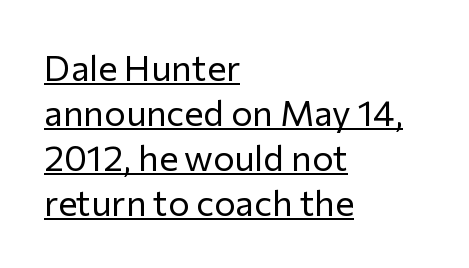
The image shows 36 px regular-weight sans-serif type, upright; set left-aligned, normal line spacing (1.25x), normal letter spacing, underlined; low stroke contrast and a medium x-height.
